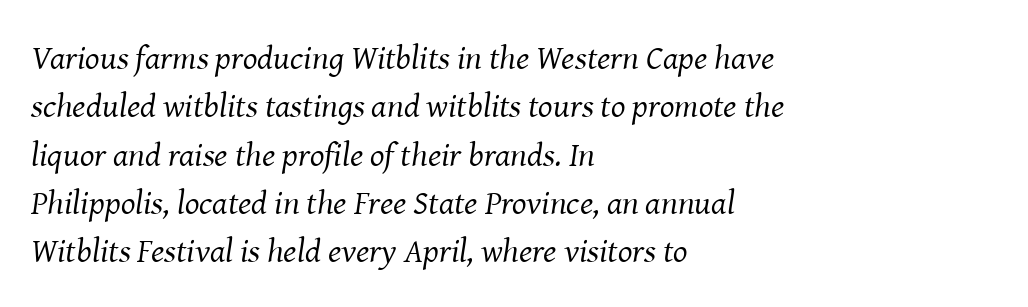
Q: Is the text bold? A: No.
Q: Is the text italic (slanted)? A: Yes, it leans right by about 8 degrees.
Q: Is the typeface a serif or a sans-serif typeface? A: Serif.
Q: Is the text underlined? A: No.
Q: How is the paragraph aligned? A: Left-aligned.
Q: Is the spacing between letters normal or unusually wide? A: Normal.
Q: Is the spacing between lines tight, normal or loose? A: Normal.
Q: Width (condensed, normal, or wide)? A: Normal.
Q: Stroke contrast? A: Medium.
Q: x-height? A: Medium.
Q: Monospaced? A: No.
